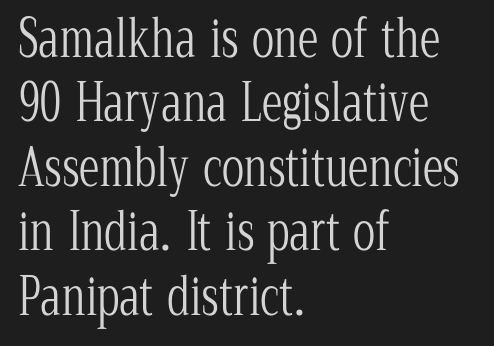
Check the space under the baseline: it is left empty. Rendered with straight, roman letterforms. A quiet, ordinary-to-light weight characterises the typeface. Caption: standard tracking, unaltered.
